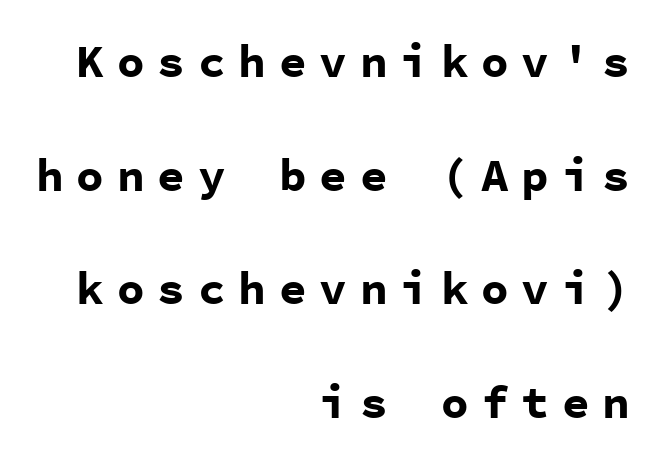
{"serif": "no", "italic": "no", "bold": "yes", "weight": "bold", "width": "normal", "stroke_contrast": "low", "x_height": "medium", "monospaced": "yes", "underline": "no", "align": "right", "line_spacing": "loose", "line_spacing_ratio": 2.47, "letter_spacing": "wide", "letter_spacing_em": 0.28, "glyph_px": 46}
